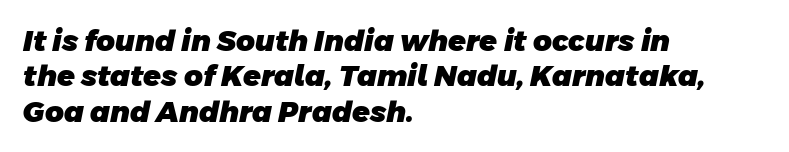
Q: Is the text bold? A: Yes.
Q: Is the typeface a serif or a sans-serif typeface? A: Sans-serif.
Q: Is the text underlined? A: No.
Q: How is the paragraph aligned? A: Left-aligned.
Q: Is the spacing between letters normal or unusually wide? A: Normal.
Q: Width (condensed, normal, or wide)? A: Normal.
Q: Stroke contrast? A: Low.
Q: x-height? A: Large.
Q: Monospaced? A: No.
